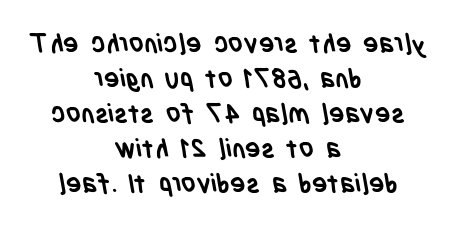
Q: Is the text bold? A: Yes.
Q: Is the text underlined? A: No.
Q: How is the paragraph aligned? A: Centered.
Q: Is the spacing between letters normal or unusually wide? A: Normal.
Q: Is the spacing between lines tight, normal or loose? A: Normal.
